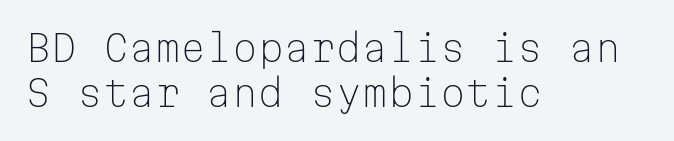
Q: Is the text bold? A: No.
Q: Is the text italic (slanted)? A: No, it is upright.
Q: Is the typeface a serif or a sans-serif typeface? A: Sans-serif.
Q: Is the text underlined? A: No.
Q: How is the paragraph aligned? A: Left-aligned.
Q: Is the spacing between letters normal or unusually wide? A: Normal.
Q: Width (condensed, normal, or wide)? A: Normal.
Q: Stroke contrast? A: Low.
Q: x-height? A: Medium.
Q: Monospaced? A: Yes.
